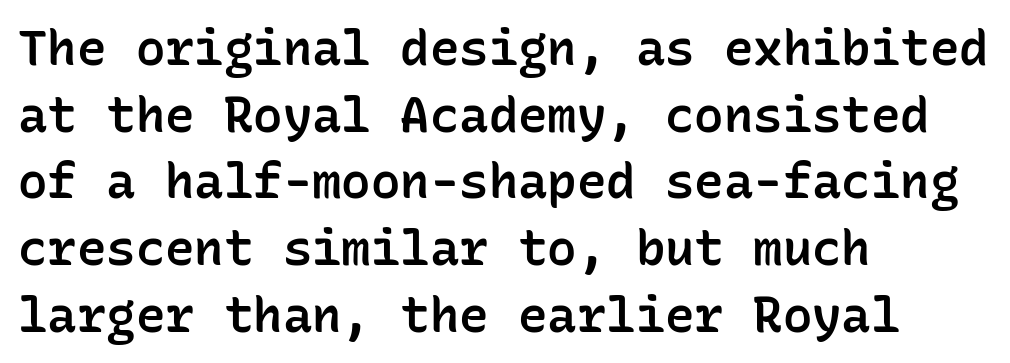
The image shows 49 px semibold sans-serif type, upright, monospaced; set left-aligned, normal line spacing (1.36x), normal letter spacing, not underlined; low stroke contrast and a medium x-height.
